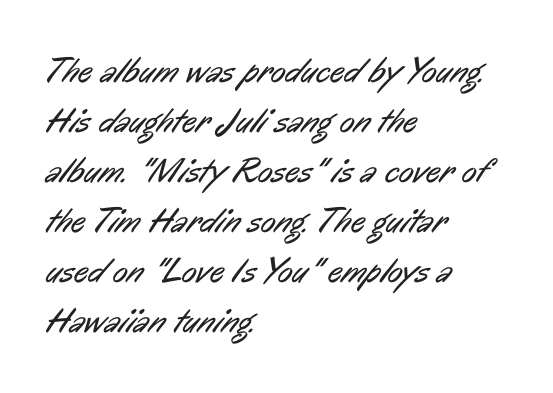
{"serif": "no", "bold": "no", "weight": "regular", "width": "condensed", "stroke_contrast": "low", "x_height": "medium", "monospaced": "no", "underline": "no", "align": "left", "line_spacing": "normal", "line_spacing_ratio": 1.43, "letter_spacing": "normal", "letter_spacing_em": 0.0, "glyph_px": 35}
